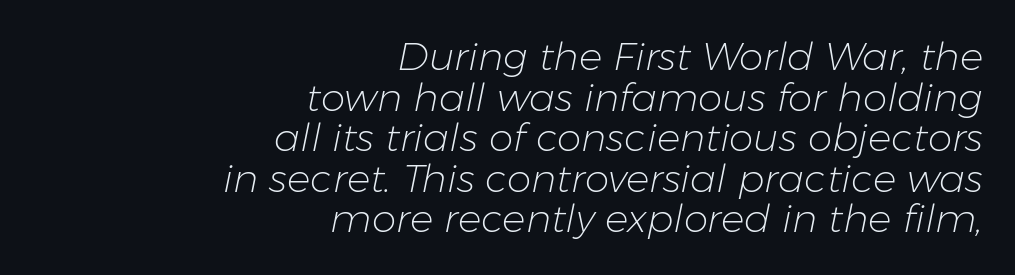
Q: Is the text bold? A: No.
Q: Is the text italic (slanted)? A: Yes, it leans right by about 11 degrees.
Q: Is the text underlined? A: No.
Q: How is the paragraph aligned? A: Right-aligned.
Q: Is the spacing between letters normal or unusually wide? A: Normal.
Q: Is the spacing between lines tight, normal or loose? A: Tight.
Q: Width (condensed, normal, or wide)? A: Normal.
Q: Stroke contrast? A: Low.
Q: x-height? A: Medium.
Q: Monospaced? A: No.
